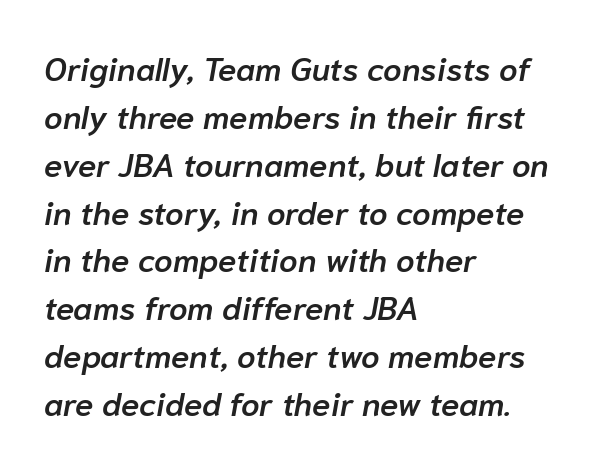
{"italic": "yes", "lean": "right", "slant_degrees": 10, "bold": "semi", "weight": "semibold", "width": "normal", "stroke_contrast": "low", "x_height": "medium", "monospaced": "no", "underline": "no", "align": "left", "line_spacing": "normal", "line_spacing_ratio": 1.45, "letter_spacing": "normal", "letter_spacing_em": 0.0, "glyph_px": 33}
